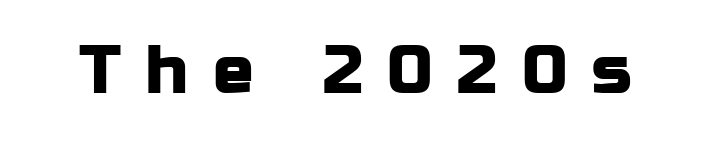
Q: Is the text italic (slanted)? A: No, it is upright.
Q: Is the typeface a serif or a sans-serif typeface? A: Sans-serif.
Q: Is the text underlined? A: No.
Q: Is the spacing between letters normal or unusually wide? A: Unusually wide.
Q: Width (condensed, normal, or wide)? A: Normal.
Q: Stroke contrast? A: Low.
Q: x-height? A: Medium.
Q: Monospaced? A: No.
